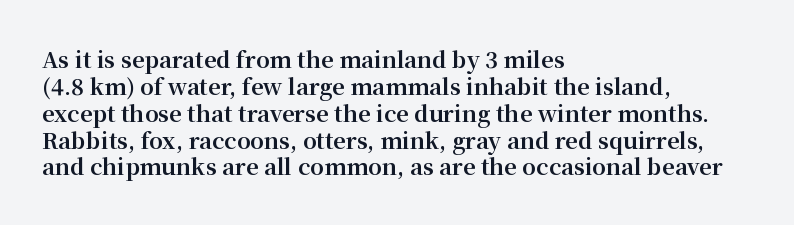
A typesetter would mark this as roman, not italic. What stands out about the letter spacing? Nothing — it is the standard amount. The baseline area is clear. Caption: bold face, heavy strokes.
